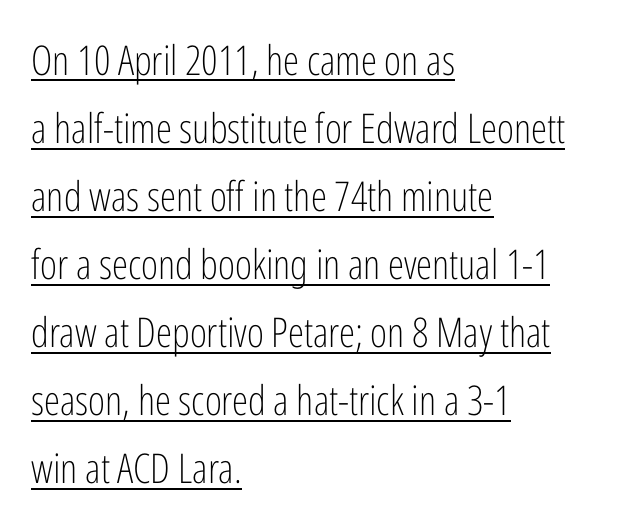
Q: Is the text bold? A: No.
Q: Is the text italic (slanted)? A: No, it is upright.
Q: Is the typeface a serif or a sans-serif typeface? A: Sans-serif.
Q: Is the text underlined? A: Yes.
Q: How is the paragraph aligned? A: Left-aligned.
Q: Is the spacing between letters normal or unusually wide? A: Normal.
Q: Is the spacing between lines tight, normal or loose? A: Normal.
Q: Width (condensed, normal, or wide)? A: Condensed.
Q: Stroke contrast? A: Low.
Q: x-height? A: Medium.
Q: Monospaced? A: No.
